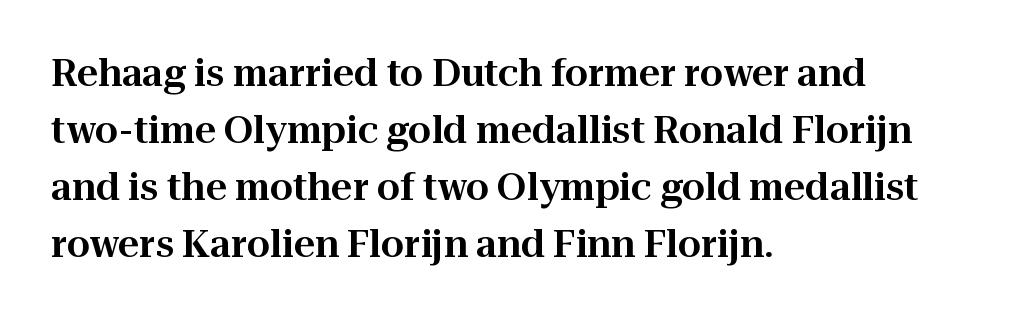
The image shows 37 px serif type, upright; set left-aligned, normal line spacing (1.54x), normal letter spacing, not underlined; high stroke contrast and a medium x-height.
